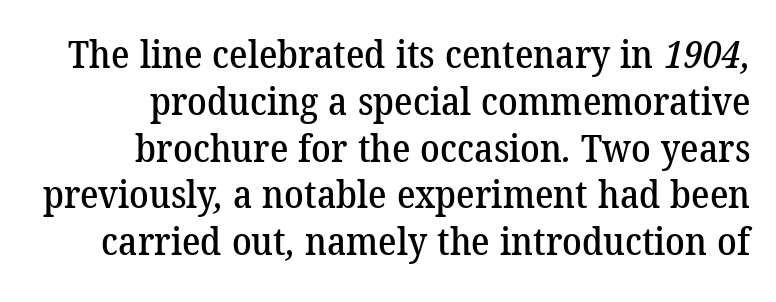
{"serif": "yes", "width": "normal", "stroke_contrast": "low", "x_height": "medium", "monospaced": "no", "underline": "no", "align": "right", "line_spacing_ratio": 1.2, "letter_spacing": "normal", "letter_spacing_em": 0.0, "glyph_px": 39}
